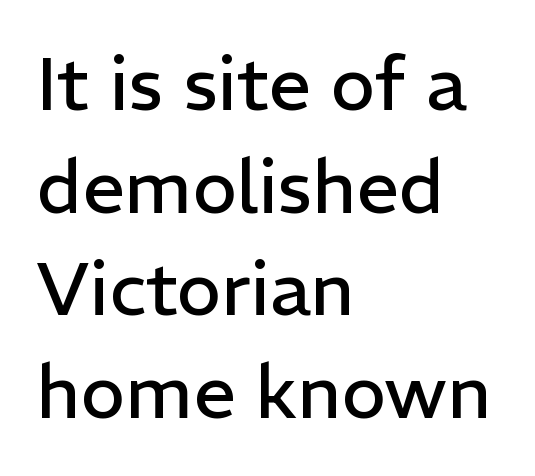
Words appear dense and cohesive because spacing is normal. Varying glyph widths throughout — classic text-font behaviour. These lines were composed using upright roman letters. Type style note: lacks serifs. Leading: standard. The zone under the glyphs is completely vacant.
